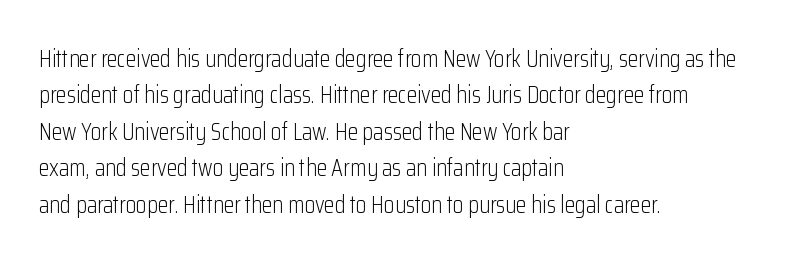
The image shows 24 px text type, upright; set left-aligned, normal line spacing (1.52x), normal letter spacing, not underlined.
